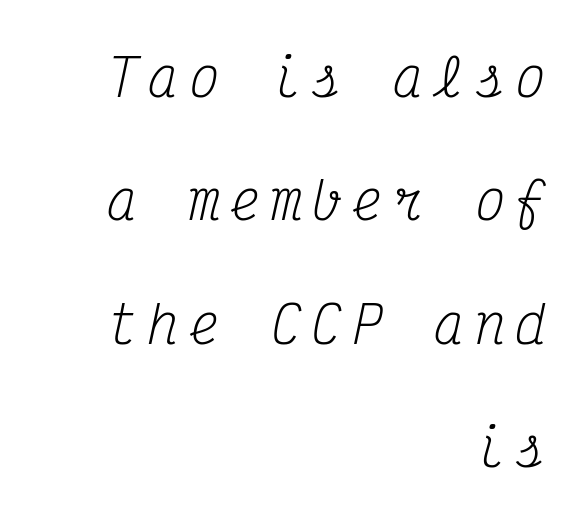
Q: Is the text bold? A: No.
Q: Is the text italic (slanted)? A: Yes, it leans right by about 12 degrees.
Q: Is the typeface a serif or a sans-serif typeface? A: Serif.
Q: Is the text underlined? A: No.
Q: How is the paragraph aligned? A: Right-aligned.
Q: Is the spacing between letters normal or unusually wide? A: Unusually wide.
Q: Is the spacing between lines tight, normal or loose? A: Loose.
Q: Width (condensed, normal, or wide)? A: Condensed.
Q: Stroke contrast? A: Medium.
Q: x-height? A: Medium.
Q: Monospaced? A: Yes.
